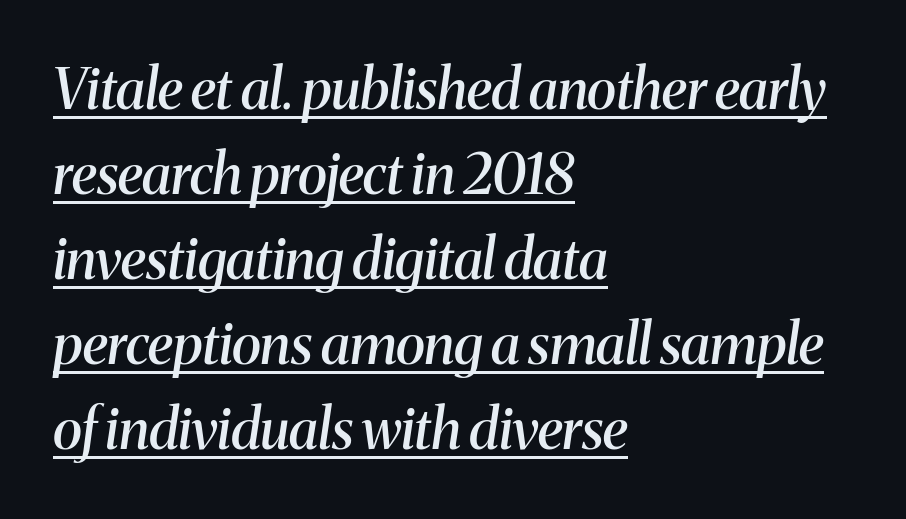
How are the letters spaced? Ordinarily, with no added tracking. The type family on display is of the serif kind. Horizontally, the lines are justified to the leading edge only. The letters are slanted; this is an italic face.
